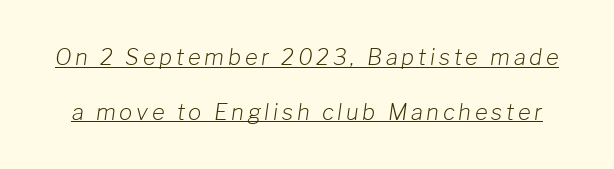
The image shows 22 px text type, italic (leaning right); set loose line spacing (2.48x), underlined.
